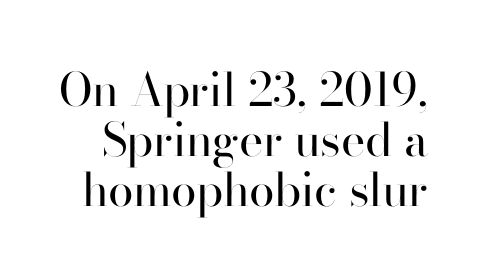
{"serif": "no", "italic": "no", "bold": "no", "weight": "regular", "width": "normal", "stroke_contrast": "high", "x_height": "small", "monospaced": "no", "underline": "no", "line_spacing": "tight", "line_spacing_ratio": 1.09, "letter_spacing": "normal", "letter_spacing_em": 0.0, "glyph_px": 46}
